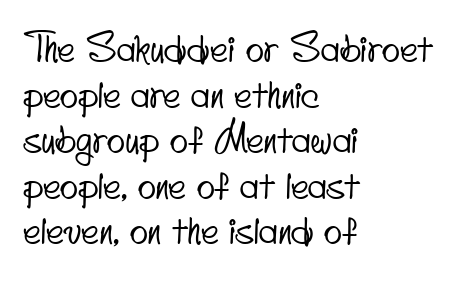
Q: Is the typeface a serif or a sans-serif typeface? A: Sans-serif.
Q: Is the text underlined? A: No.
Q: How is the paragraph aligned? A: Left-aligned.
Q: Is the spacing between letters normal or unusually wide? A: Normal.
Q: Width (condensed, normal, or wide)? A: Condensed.
Q: Stroke contrast? A: Low.
Q: x-height? A: Small.
Q: Monospaced? A: No.
